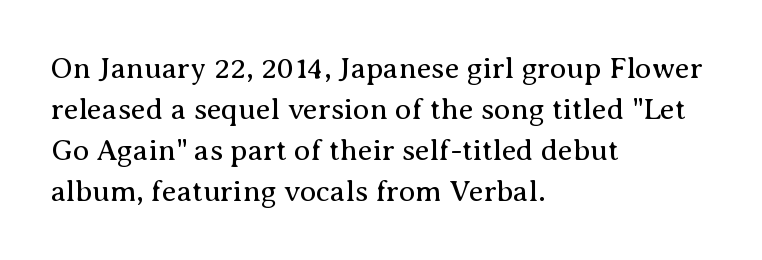
Casual observation: everything's shoved over to the left. What kind of face is this? One with serifs. The rendering uses natural spacing where letterforms have individual widths. In terms of posture, this sample is upright. A typesetter would call this leading conventional body-copy spacing. Rule under the text: the space is simply empty.
